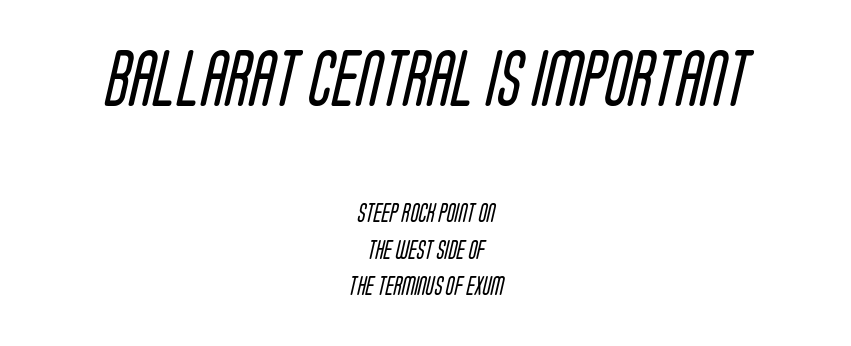
Q: Is the text bold? A: No.
Q: Is the typeface a serif or a sans-serif typeface? A: Sans-serif.
Q: Is the text underlined? A: No.
Q: How is the paragraph aligned? A: Centered.
Q: Is the spacing between letters normal or unusually wide? A: Normal.
Q: Is the spacing between lines tight, normal or loose? A: Loose.
Q: Which block of text is set in a larger size, the first (top) or the second (bottom)? A: The first (top) one.
Q: Width (condensed, normal, or wide)? A: Condensed.
Q: Stroke contrast? A: Low.
Q: x-height? A: Large.
Q: Monospaced? A: No.
